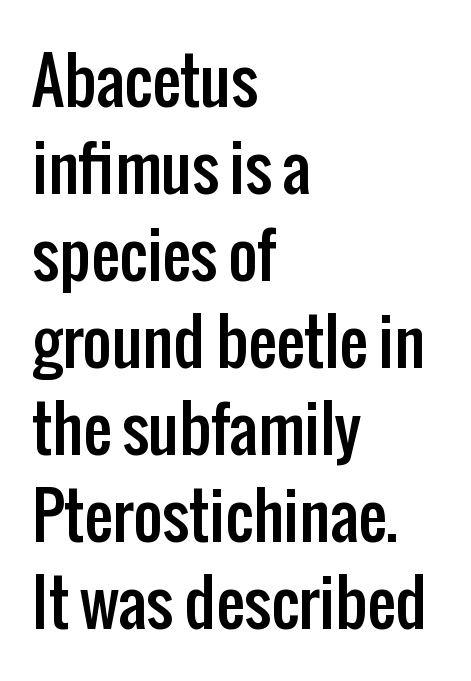
{"serif": "no", "italic": "no", "width": "condensed", "stroke_contrast": "low", "x_height": "medium", "monospaced": "no", "underline": "no", "align": "left", "line_spacing": "normal", "line_spacing_ratio": 1.38, "letter_spacing": "normal", "letter_spacing_em": 0.0, "glyph_px": 63}
